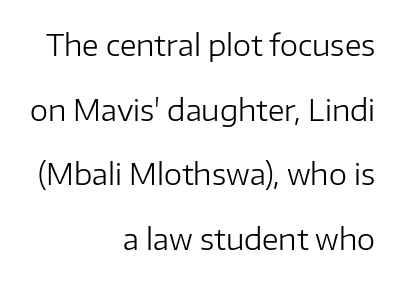
{"serif": "no", "italic": "no", "bold": "no", "weight": "regular", "width": "normal", "stroke_contrast": "low", "x_height": "medium", "monospaced": "no", "underline": "no", "align": "right", "line_spacing": "loose", "line_spacing_ratio": 2.23, "letter_spacing": "normal", "letter_spacing_em": 0.0, "glyph_px": 29}
